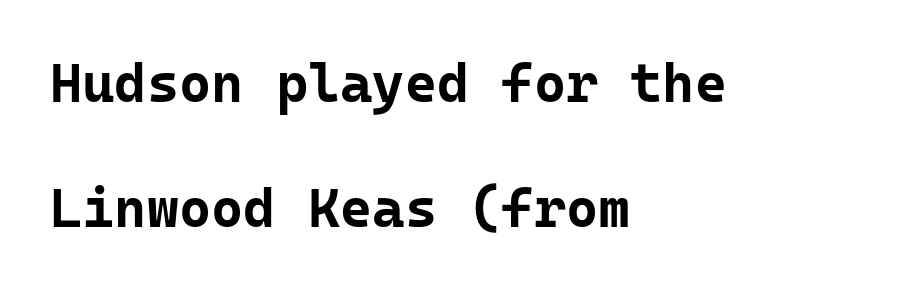
Posture: upright roman. Default kerning and tracking; the words read as compact shapes. Examine the stroke ends and you'll find no serifs. The lines are quadded left. This sample has the even, mechanical cadence of fixed-width lettering. The area under the type is left untouched.
